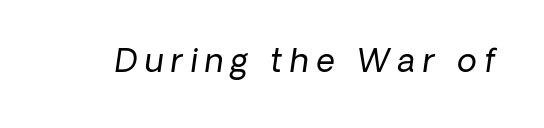
The image shows 32 px regular-weight type, italic (leaning right); set unusually wide letter spacing (+0.23 em), not underlined; low stroke contrast and a medium x-height.
